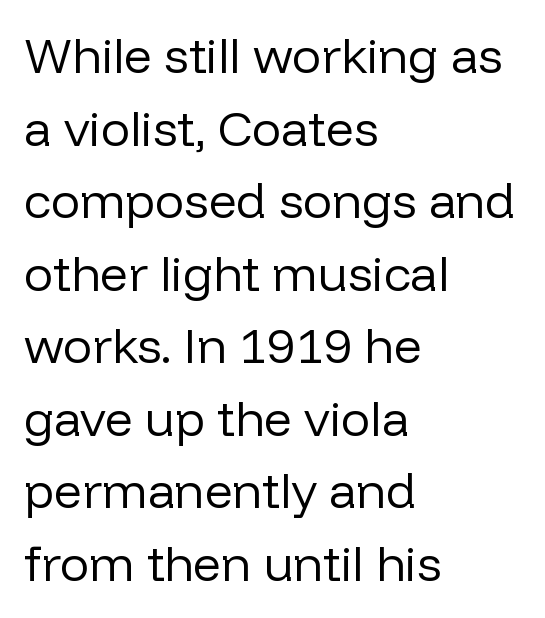
Q: Is the text bold? A: No.
Q: Is the text italic (slanted)? A: No, it is upright.
Q: Is the typeface a serif or a sans-serif typeface? A: Sans-serif.
Q: Is the text underlined? A: No.
Q: How is the paragraph aligned? A: Left-aligned.
Q: Is the spacing between letters normal or unusually wide? A: Normal.
Q: Is the spacing between lines tight, normal or loose? A: Normal.
Q: Width (condensed, normal, or wide)? A: Normal.
Q: Stroke contrast? A: Low.
Q: x-height? A: Medium.
Q: Monospaced? A: No.
